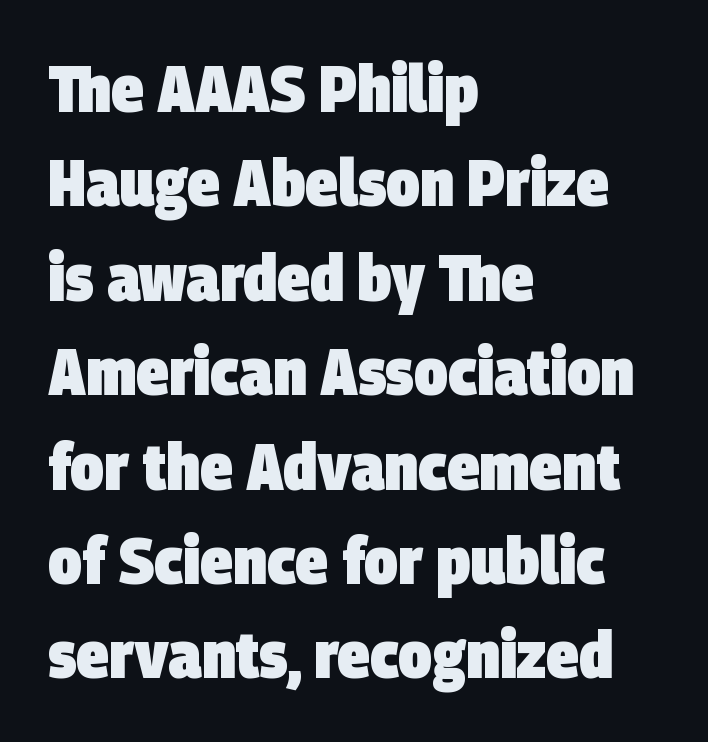
The image shows 66 px heavy, condensed sans-serif type; set left-aligned, normal line spacing (1.43x), normal letter spacing, not underlined; low stroke contrast and a large x-height.
